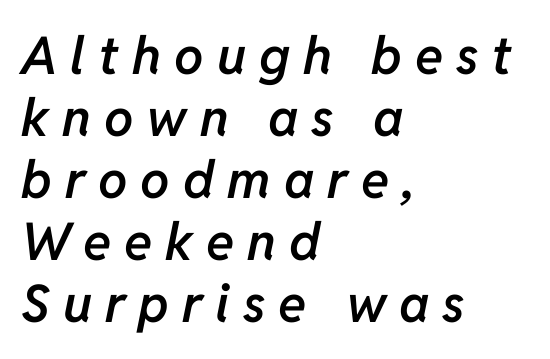
Q: Is the text bold? A: Semi-bold.
Q: Is the text italic (slanted)? A: Yes, it leans right by about 11 degrees.
Q: Is the text underlined? A: No.
Q: How is the paragraph aligned? A: Left-aligned.
Q: Is the spacing between letters normal or unusually wide? A: Unusually wide.
Q: Width (condensed, normal, or wide)? A: Normal.
Q: Stroke contrast? A: Low.
Q: x-height? A: Medium.
Q: Monospaced? A: No.
